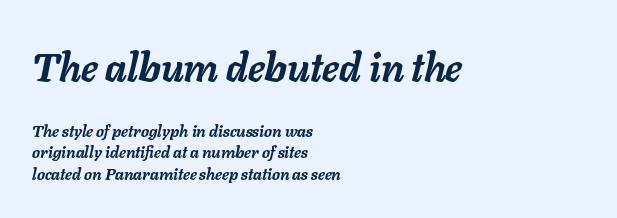
Q: Is the text bold? A: Yes.
Q: Is the text italic (slanted)? A: Yes, it leans right by about 11 degrees.
Q: Is the text underlined? A: No.
Q: How is the paragraph aligned? A: Left-aligned.
Q: Is the spacing between letters normal or unusually wide? A: Normal.
Q: Is the spacing between lines tight, normal or loose? A: Normal.
Q: Which block of text is set in a larger size, the first (top) or the second (bottom)? A: The first (top) one.
Q: Width (condensed, normal, or wide)? A: Normal.
Q: Stroke contrast? A: Low.
Q: x-height? A: Medium.
Q: Monospaced? A: No.
